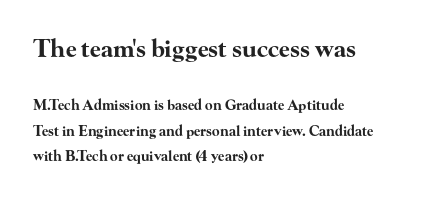
Q: Is the text bold? A: Yes.
Q: Is the text italic (slanted)? A: No, it is upright.
Q: Is the text underlined? A: No.
Q: How is the paragraph aligned? A: Left-aligned.
Q: Is the spacing between letters normal or unusually wide? A: Normal.
Q: Which block of text is set in a larger size, the first (top) or the second (bottom)? A: The first (top) one.
